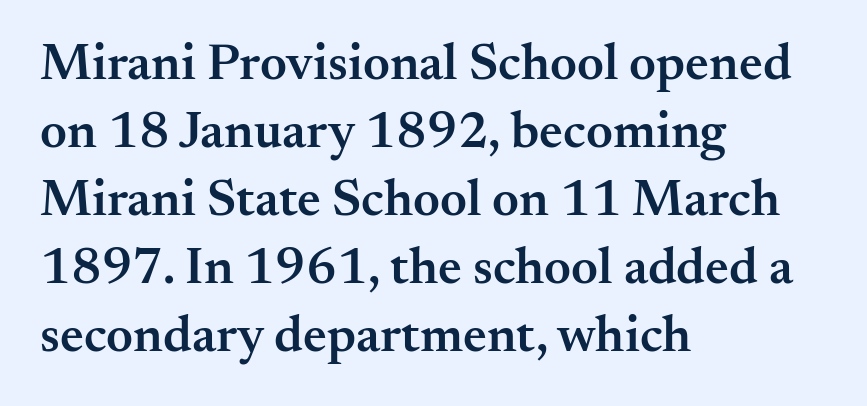
The image shows 52 px semibold serif type, upright; set left-aligned, normal line spacing (1.31x), normal letter spacing, not underlined; medium stroke contrast and a small x-height.
